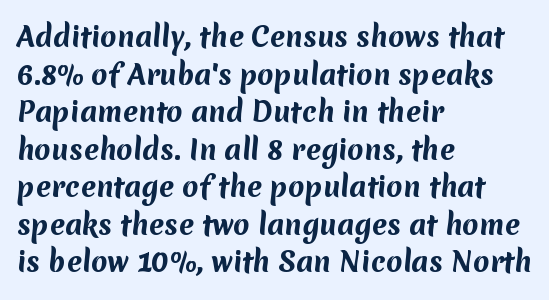
{"bold": "yes", "underline": "no", "align": "left", "line_spacing": "normal", "line_spacing_ratio": 1.39, "letter_spacing": "normal", "letter_spacing_em": 0.0, "glyph_px": 27}
